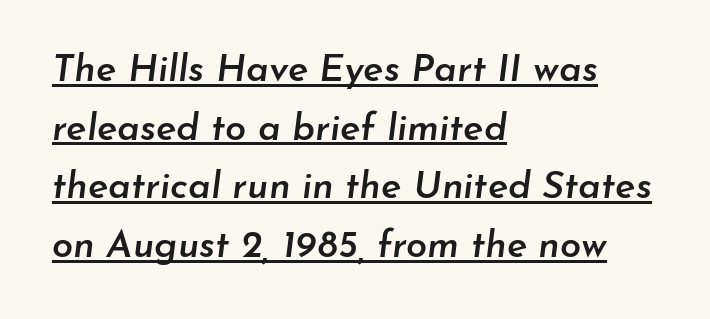
A fair bit of extra ink — the face is semibold, not bold. The typesetter has applied underlining to the passage shown. The typesetter chose a ragged-right arrangement here. Default kerning and tracking; the words read as compact shapes. If you drew a line through each stem, it would be angled. The letters advance in unequal steps, a hallmark of proportional type.
